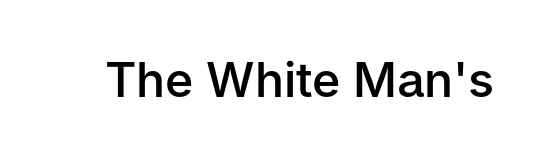
{"serif": "no", "italic": "no", "bold": "semi", "weight": "semibold", "width": "normal", "stroke_contrast": "low", "x_height": "medium", "monospaced": "no", "underline": "no", "letter_spacing": "normal", "letter_spacing_em": 0.0, "glyph_px": 48}
